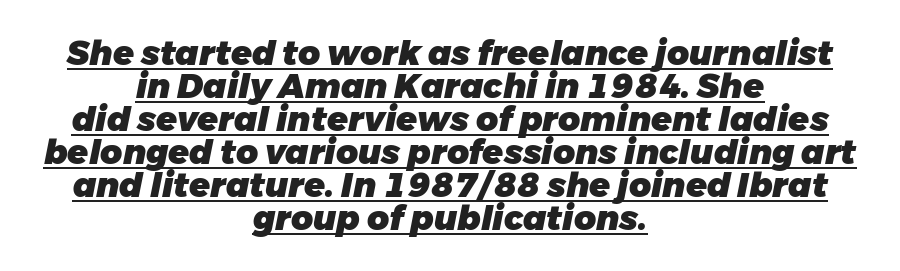
Honestly, the rows look squashed on top of each other. How heavy is the stroke? Heavy — this is a bold. Notice how the passage keeps no hard edge, just a central spine. It's the slanting kind of type. Proportional: the letters do not fall into vertical columns. What decoration does the sample have? An underline.
